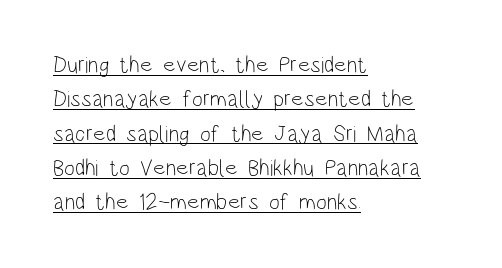
Q: Is the text bold? A: No.
Q: Is the text italic (slanted)? A: No, it is upright.
Q: Is the text underlined? A: Yes.
Q: How is the paragraph aligned? A: Left-aligned.
Q: Is the spacing between letters normal or unusually wide? A: Normal.
Q: Is the spacing between lines tight, normal or loose? A: Normal.
